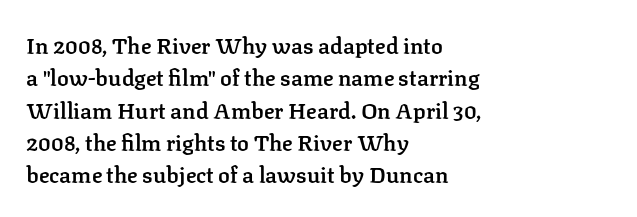
Q: Is the text bold? A: Semi-bold.
Q: Is the text italic (slanted)? A: No, it is upright.
Q: Is the text underlined? A: No.
Q: How is the paragraph aligned? A: Left-aligned.
Q: Is the spacing between letters normal or unusually wide? A: Normal.
Q: Is the spacing between lines tight, normal or loose? A: Normal.
